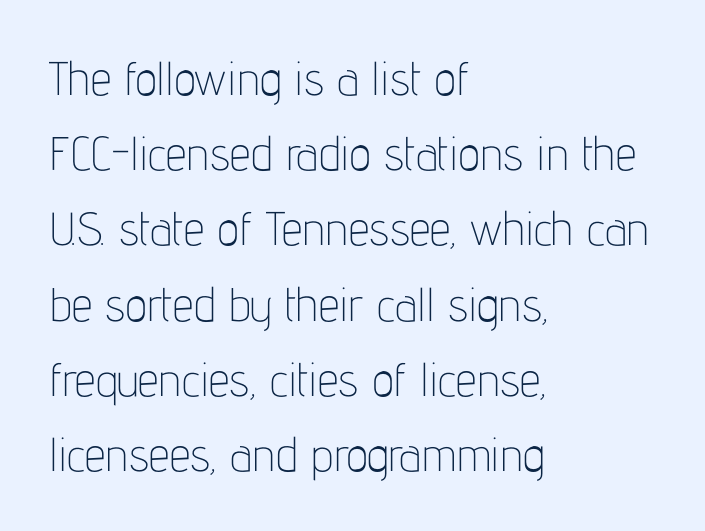
Q: Is the text bold? A: No.
Q: Is the text italic (slanted)? A: No, it is upright.
Q: Is the typeface a serif or a sans-serif typeface? A: Sans-serif.
Q: Is the text underlined? A: No.
Q: How is the paragraph aligned? A: Left-aligned.
Q: Is the spacing between letters normal or unusually wide? A: Normal.
Q: Is the spacing between lines tight, normal or loose? A: Normal.
Q: Width (condensed, normal, or wide)? A: Condensed.
Q: Stroke contrast? A: Low.
Q: x-height? A: Medium.
Q: Monospaced? A: No.
